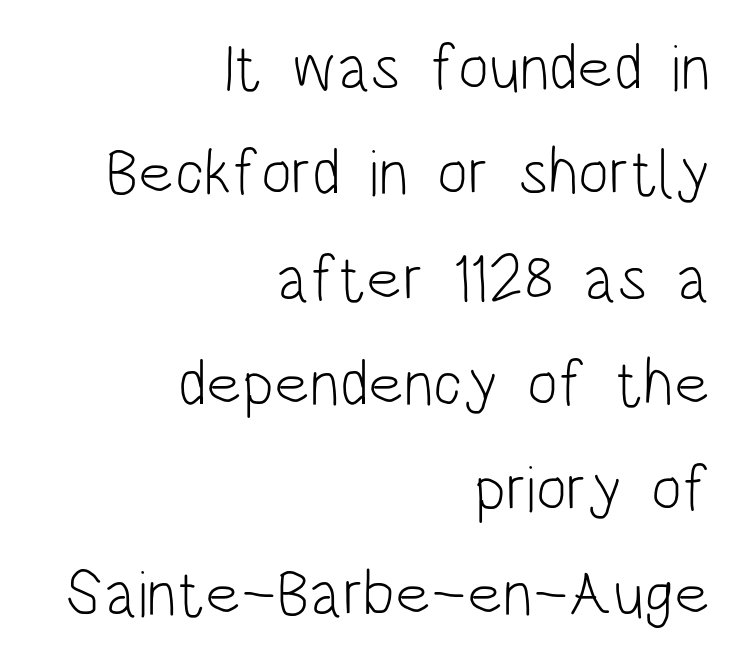
{"serif": "no", "italic": "no", "bold": "no", "weight": "light", "width": "condensed", "stroke_contrast": "low", "x_height": "large", "monospaced": "no", "underline": "no", "align": "right", "line_spacing": "normal", "line_spacing_ratio": 1.62, "letter_spacing": "normal", "letter_spacing_em": 0.0, "glyph_px": 65}
